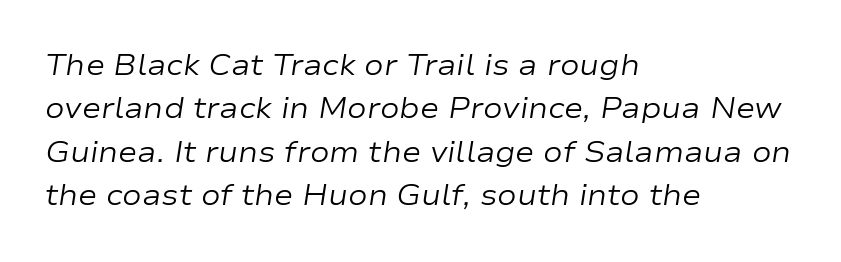
Q: Is the text bold? A: No.
Q: Is the text italic (slanted)? A: Yes, it leans right by about 9 degrees.
Q: Is the text underlined? A: No.
Q: How is the paragraph aligned? A: Left-aligned.
Q: Is the spacing between letters normal or unusually wide? A: Normal.
Q: Is the spacing between lines tight, normal or loose? A: Normal.
Q: Width (condensed, normal, or wide)? A: Wide.
Q: Stroke contrast? A: Low.
Q: x-height? A: Medium.
Q: Monospaced? A: No.
